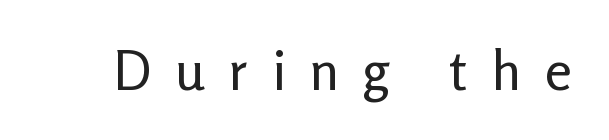
The image shows 55 px regular-weight sans-serif type, upright; set unusually wide letter spacing (+0.43 em), not underlined; low stroke contrast and a medium x-height.
